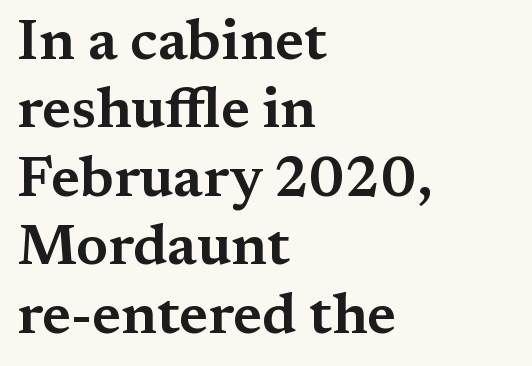
{"serif": "yes", "italic": "no", "width": "wide", "stroke_contrast": "medium", "x_height": "medium", "monospaced": "no", "underline": "no", "align": "left", "line_spacing_ratio": 1.2, "letter_spacing": "normal", "letter_spacing_em": 0.0, "glyph_px": 57}
